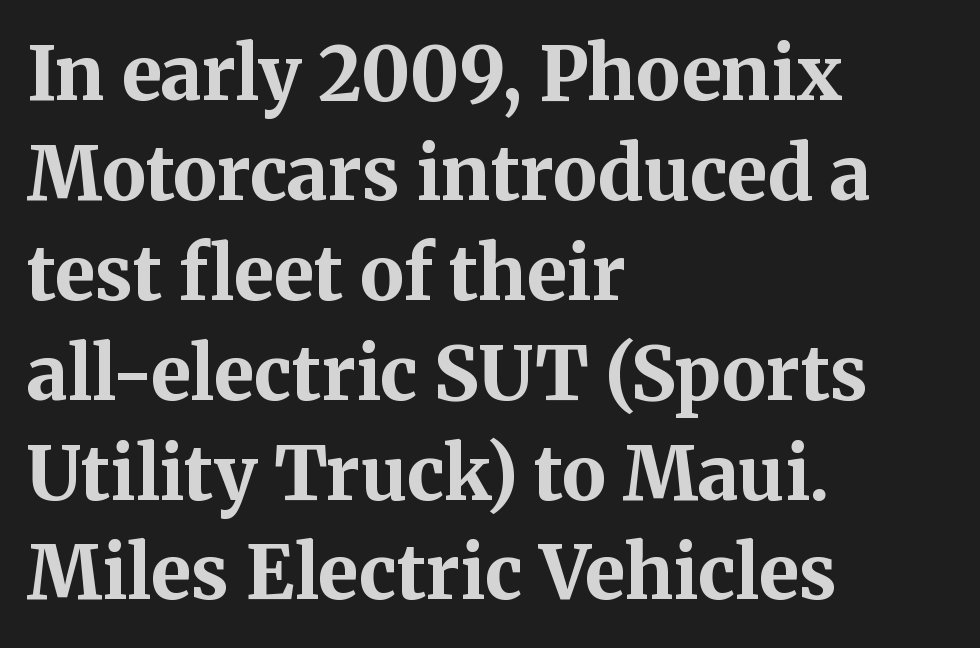
Q: Is the text bold? A: Yes.
Q: Is the text italic (slanted)? A: No, it is upright.
Q: Is the typeface a serif or a sans-serif typeface? A: Serif.
Q: Is the text underlined? A: No.
Q: How is the paragraph aligned? A: Left-aligned.
Q: Is the spacing between letters normal or unusually wide? A: Normal.
Q: Is the spacing between lines tight, normal or loose? A: Normal.
Q: Width (condensed, normal, or wide)? A: Normal.
Q: Stroke contrast? A: Medium.
Q: x-height? A: Medium.
Q: Monospaced? A: No.
